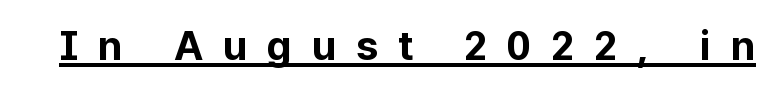
{"serif": "no", "italic": "no", "bold": "yes", "weight": "bold", "width": "normal", "stroke_contrast": "low", "x_height": "medium", "monospaced": "no", "underline": "yes", "letter_spacing": "wide", "letter_spacing_em": 0.48, "glyph_px": 41}
